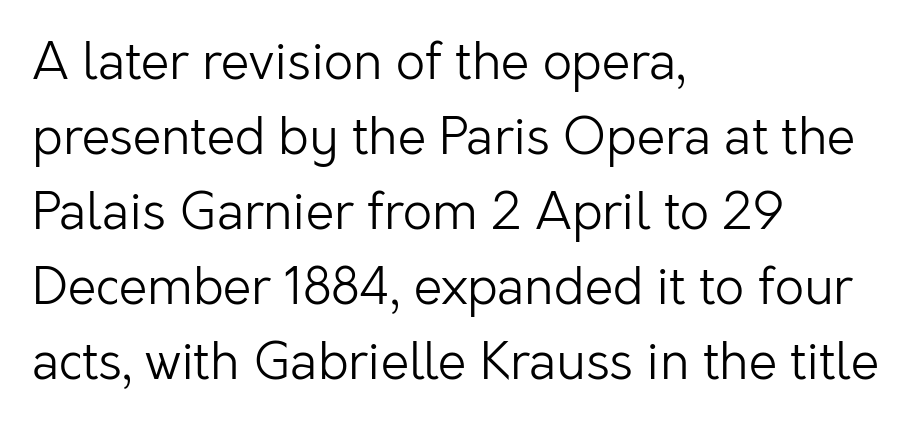
Casual observation: everything's shoved over to the left. Classification — sans serif. Interline gaps are of average width in this sample. Is the type heavy? It reads as light-to-regular instead.
